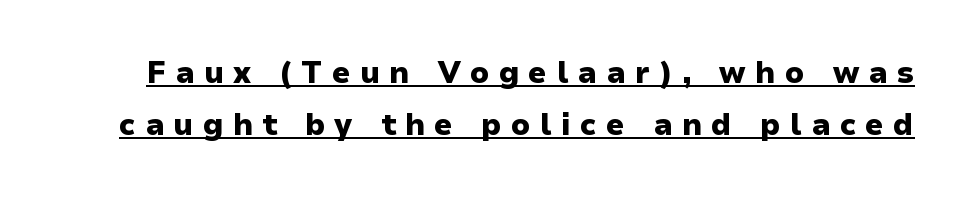
Heavy-handed strokes throughout: this text is bold. You could only call the tracking loose — the letters float apart. Serif or sans? Sans — the stroke terminals are bare. The letters stand upright; this is a roman face. Note the varied advance widths — an 'i' is clearly narrower than an 'm'.
